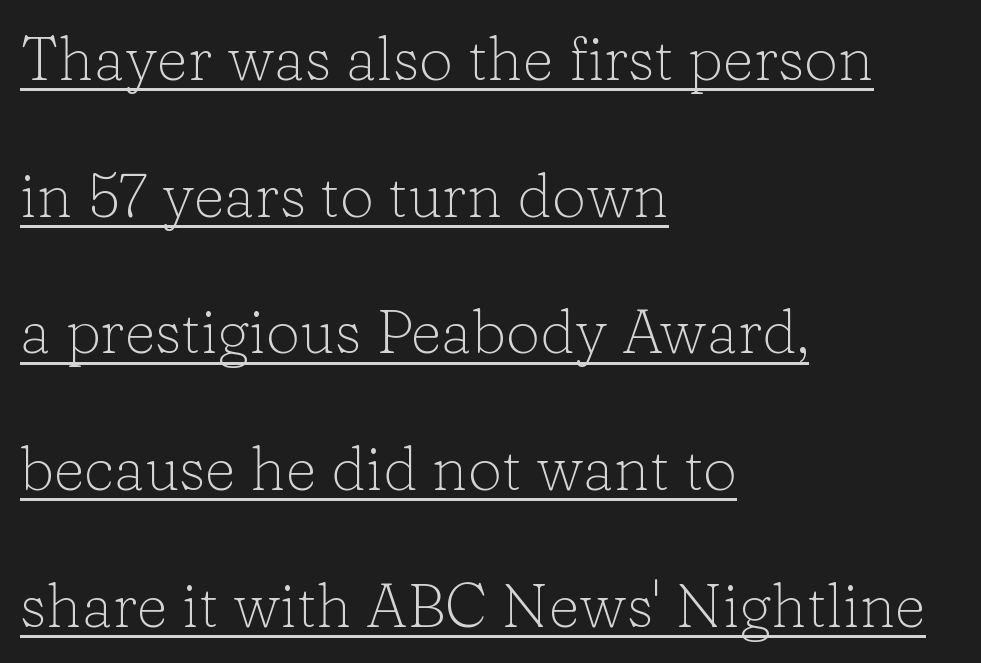
Q: Is the text bold? A: No.
Q: Is the text italic (slanted)? A: No, it is upright.
Q: Is the typeface a serif or a sans-serif typeface? A: Serif.
Q: Is the text underlined? A: Yes.
Q: How is the paragraph aligned? A: Left-aligned.
Q: Is the spacing between letters normal or unusually wide? A: Normal.
Q: Is the spacing between lines tight, normal or loose? A: Loose.
Q: Width (condensed, normal, or wide)? A: Normal.
Q: Stroke contrast? A: Low.
Q: x-height? A: Medium.
Q: Monospaced? A: No.
